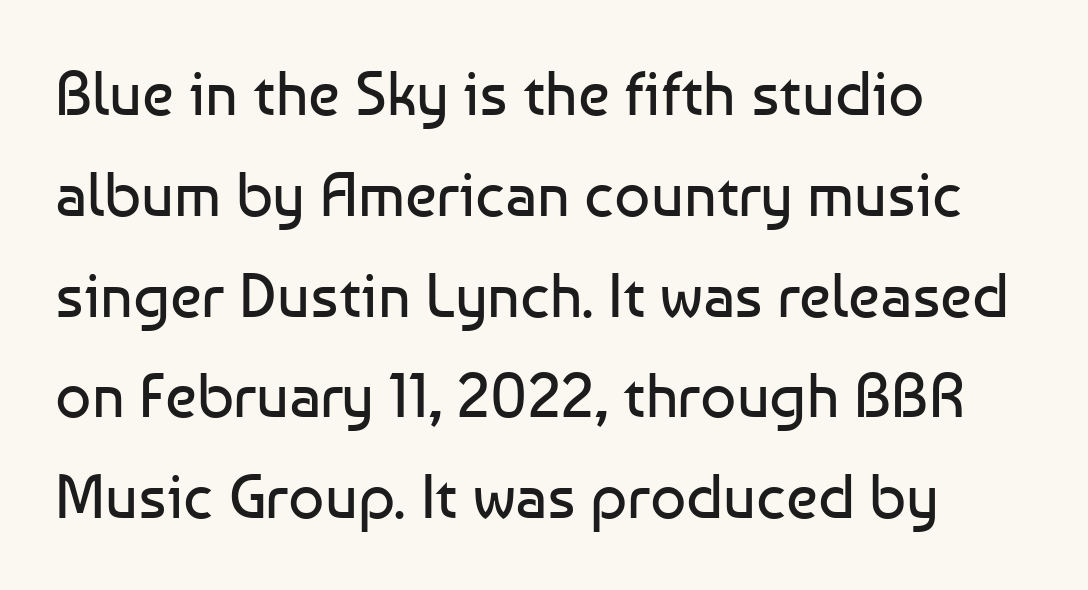
Casual observation: everything's shoved over to the left. The letterforms sit at book weight or below. This sample uses plain, unmodified letter spacing. Font category for this specimen: sans-serif. Regarding leading, the lines here are spaced in the standard way. Quick note: underline off.
